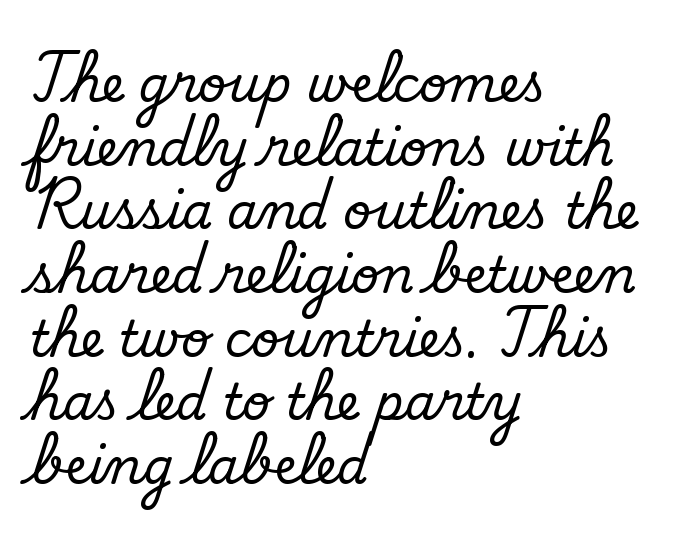
Q: Is the text bold? A: No.
Q: Is the typeface a serif or a sans-serif typeface? A: Sans-serif.
Q: Is the text underlined? A: No.
Q: How is the paragraph aligned? A: Left-aligned.
Q: Is the spacing between letters normal or unusually wide? A: Normal.
Q: Is the spacing between lines tight, normal or loose? A: Normal.
Q: Width (condensed, normal, or wide)? A: Normal.
Q: Stroke contrast? A: Low.
Q: x-height? A: Small.
Q: Monospaced? A: No.
